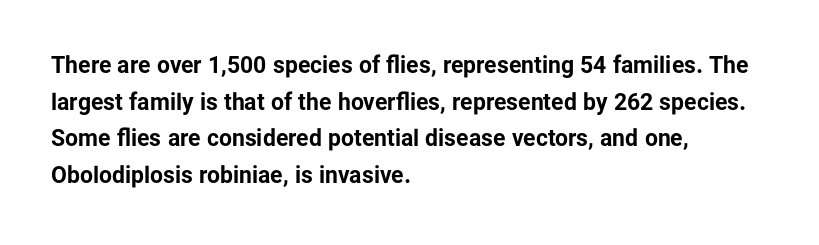
{"italic": "no", "bold": "yes", "underline": "no", "align": "left", "line_spacing": "normal", "line_spacing_ratio": 1.59, "letter_spacing": "normal", "letter_spacing_em": 0.0, "glyph_px": 23}
